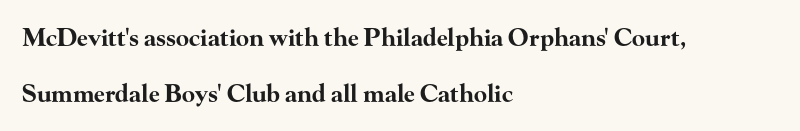
Q: Is the text bold? A: Yes.
Q: Is the text italic (slanted)? A: No, it is upright.
Q: Is the text underlined? A: No.
Q: How is the paragraph aligned? A: Left-aligned.
Q: Is the spacing between letters normal or unusually wide? A: Normal.
Q: Is the spacing between lines tight, normal or loose? A: Loose.
